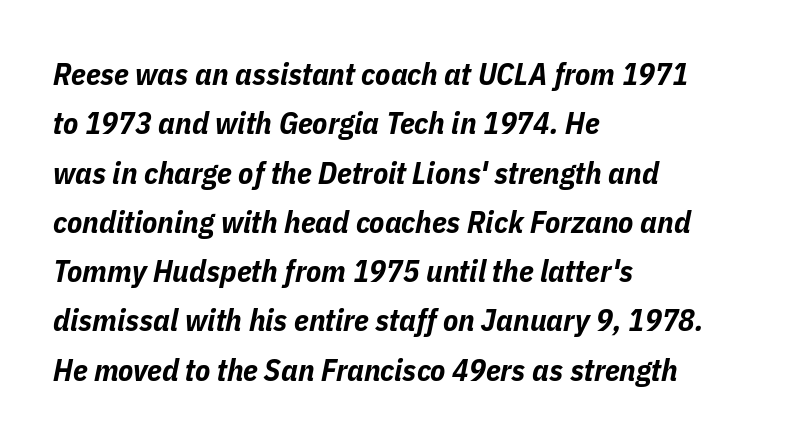
Just letters on the line, the space beneath them empty. Short and long lines alike share a common starting point at left. You could not count columns in this text — the font is proportionally spaced. Caption: bold face, heavy strokes.
